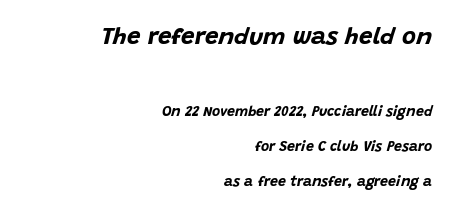
{"italic": "yes", "lean": "right", "slant_degrees": 15, "bold": "yes", "underline": "no", "align": "right", "line_spacing": "loose", "line_spacing_ratio": 2.5, "letter_spacing": "normal", "letter_spacing_em": 0.0, "larger_block": "first", "size_ratio": 1.71, "glyph_px": 24}
